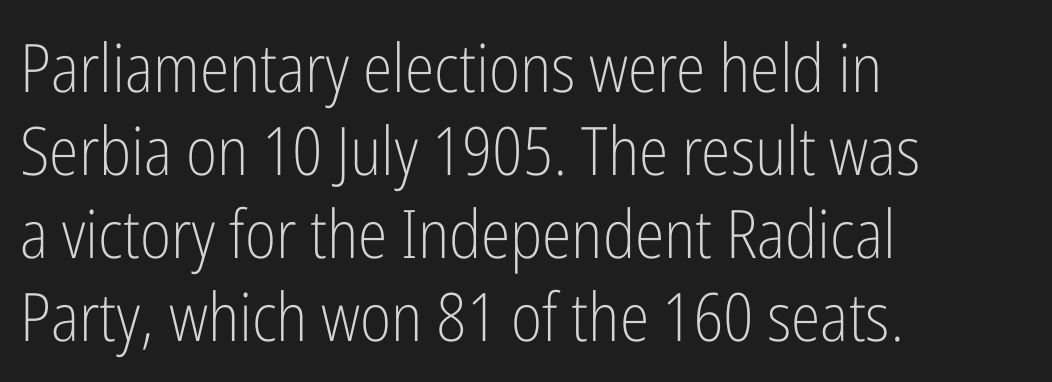
{"serif": "no", "italic": "no", "bold": "no", "weight": "light", "width": "condensed", "stroke_contrast": "low", "x_height": "medium", "monospaced": "no", "underline": "no", "align": "left", "line_spacing_ratio": 1.24, "letter_spacing": "normal", "letter_spacing_em": 0.0, "glyph_px": 67}
